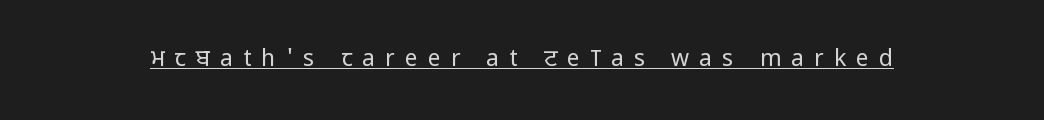
Heft: none added — not bold. Underline: present. Observe the wide spacing: letters keep a clear distance from each other. The type sits square on the baseline with zero lean.
